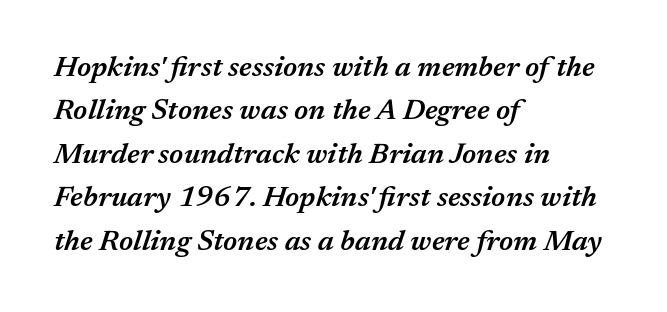
The image shows 29 px semibold type, italic (leaning right); set left-aligned, normal line spacing (1.5x), normal letter spacing, not underlined; medium stroke contrast and a medium x-height.
